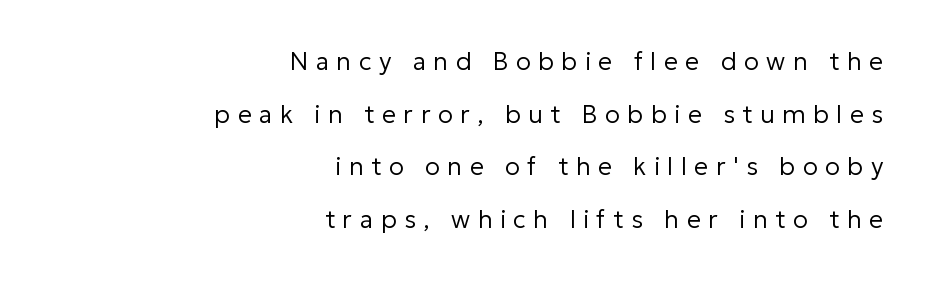
Is this a heavy cut? Hardly; it is regular or lighter. Baseline-to-baseline distance is far greater than the letter height. Line ends are locked; line starts wander. The gaps between neighbouring characters are conspicuously large. The passage shown is not underscored anywhere. Ordinary non-slanted type is in use.
